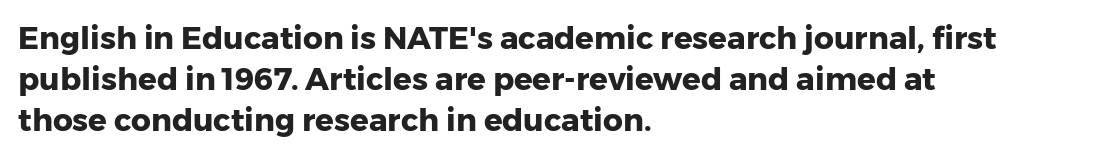
{"serif": "no", "italic": "no", "bold": "yes", "weight": "heavy", "width": "normal", "stroke_contrast": "low", "x_height": "medium", "monospaced": "no", "underline": "no", "align": "left", "line_spacing": "normal", "line_spacing_ratio": 1.32, "letter_spacing": "normal", "letter_spacing_em": 0.0, "glyph_px": 31}
